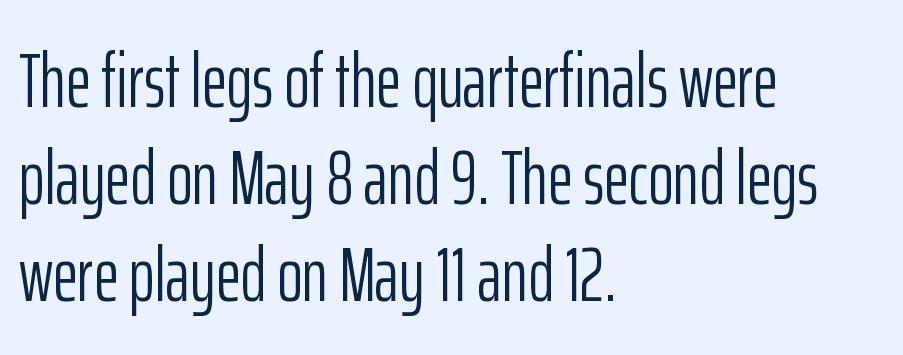
{"serif": "no", "italic": "no", "bold": "no", "weight": "light", "width": "condensed", "stroke_contrast": "low", "x_height": "medium", "monospaced": "no", "underline": "no", "align": "left", "line_spacing": "normal", "line_spacing_ratio": 1.26, "letter_spacing": "normal", "letter_spacing_em": 0.0, "glyph_px": 77}
